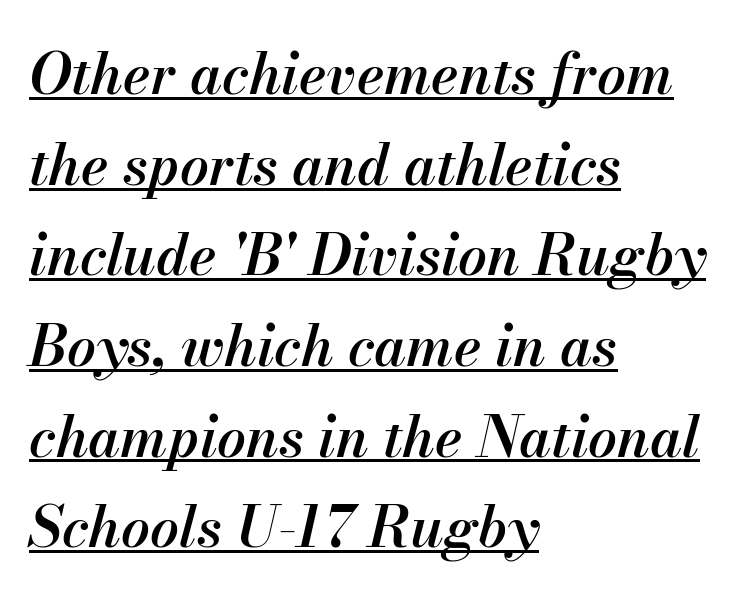
{"italic": "yes", "lean": "right", "slant_degrees": 13, "bold": "semi", "weight": "semibold", "width": "normal", "stroke_contrast": "medium", "x_height": "small", "monospaced": "no", "underline": "yes", "align": "left", "line_spacing": "normal", "line_spacing_ratio": 1.59, "letter_spacing": "normal", "letter_spacing_em": 0.0, "glyph_px": 57}
